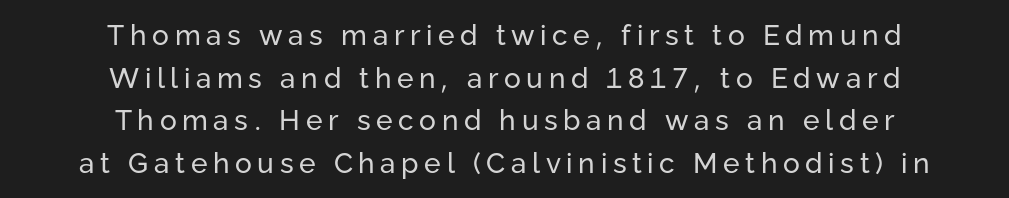
The image shows 28 px regular-weight sans-serif type, upright; set centered, normal line spacing (1.52x), unusually wide letter spacing (+0.2 em), not underlined; low stroke contrast and a medium x-height.
